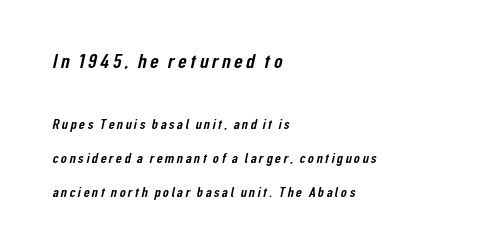
Q: Is the text underlined? A: No.
Q: How is the paragraph aligned? A: Left-aligned.
Q: Is the spacing between lines tight, normal or loose? A: Loose.
Q: Which block of text is set in a larger size, the first (top) or the second (bottom)? A: The first (top) one.
